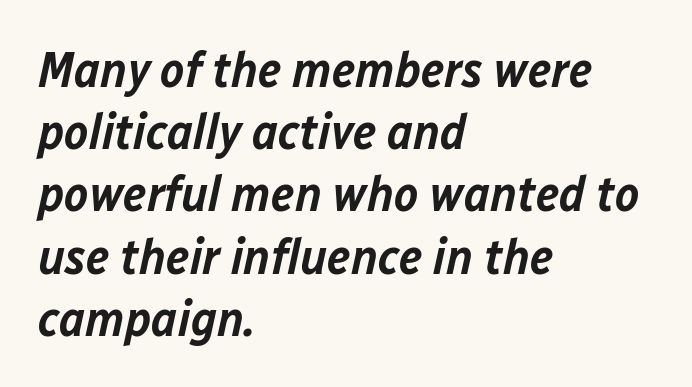
Q: Is the text bold? A: Semi-bold.
Q: Is the text italic (slanted)? A: Yes, it leans right by about 12 degrees.
Q: Is the text underlined? A: No.
Q: How is the paragraph aligned? A: Left-aligned.
Q: Is the spacing between letters normal or unusually wide? A: Normal.
Q: Width (condensed, normal, or wide)? A: Normal.
Q: Stroke contrast? A: Low.
Q: x-height? A: Medium.
Q: Monospaced? A: No.
